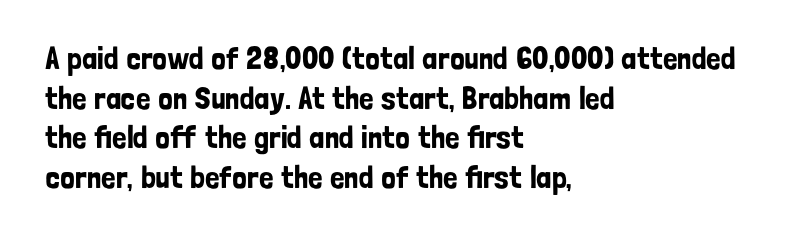
The image shows 32 px condensed sans-serif type, upright; set left-aligned, line spacing 1.24x, normal letter spacing, not underlined; low stroke contrast and a medium x-height.
